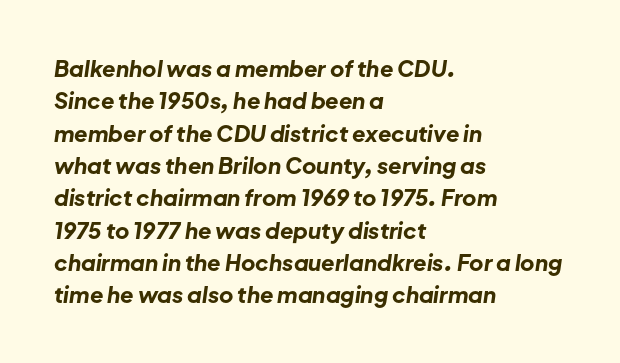
Q: Is the text bold? A: Yes.
Q: Is the text italic (slanted)? A: Yes, it leans right by about 8 degrees.
Q: Is the text underlined? A: No.
Q: How is the paragraph aligned? A: Left-aligned.
Q: Is the spacing between letters normal or unusually wide? A: Normal.
Q: Is the spacing between lines tight, normal or loose? A: Normal.
